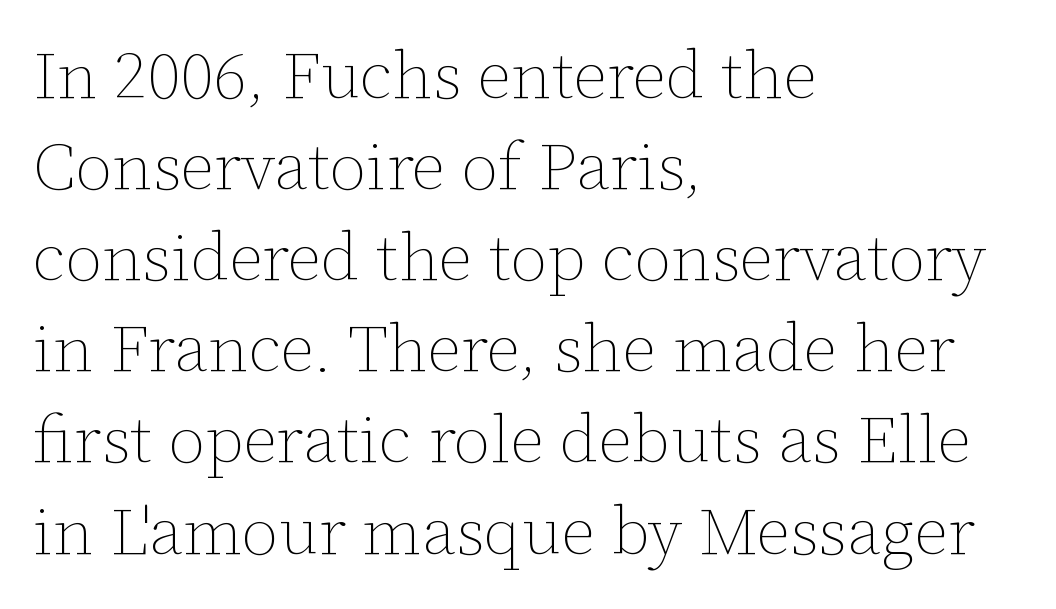
Q: Is the text bold? A: No.
Q: Is the text italic (slanted)? A: No, it is upright.
Q: Is the text underlined? A: No.
Q: How is the paragraph aligned? A: Left-aligned.
Q: Is the spacing between letters normal or unusually wide? A: Normal.
Q: Is the spacing between lines tight, normal or loose? A: Normal.
Q: Width (condensed, normal, or wide)? A: Normal.
Q: Stroke contrast? A: Low.
Q: x-height? A: Medium.
Q: Monospaced? A: No.
